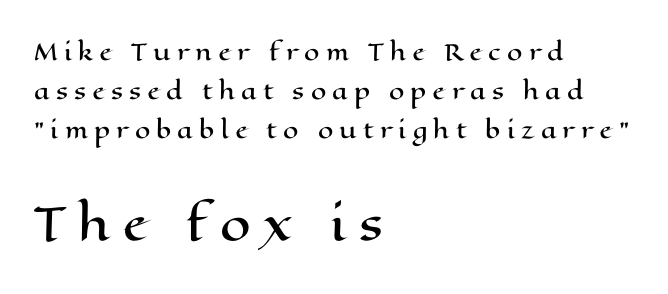
The image shows 44 px wide type, upright; set left-aligned, line spacing 1.78x, unusually wide letter spacing (+0.28 em), not underlined; the second (bottom) block is 2.0x larger; high stroke contrast and a medium x-height.
